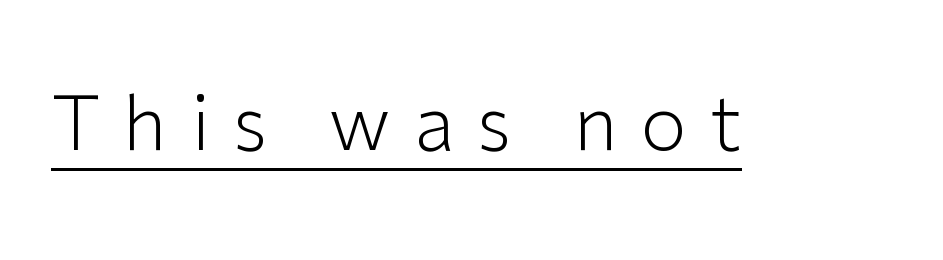
Do the characters align in a grid? No, the font is proportional. Serif or sans? Sans — the stroke terminals are bare. Is the letter spacing exaggerated? Yes — the characters are pushed far apart. This reads as an unemphasized weight, regular at the heaviest. You can see a thin bar hugging the bottom of the glyphs.
